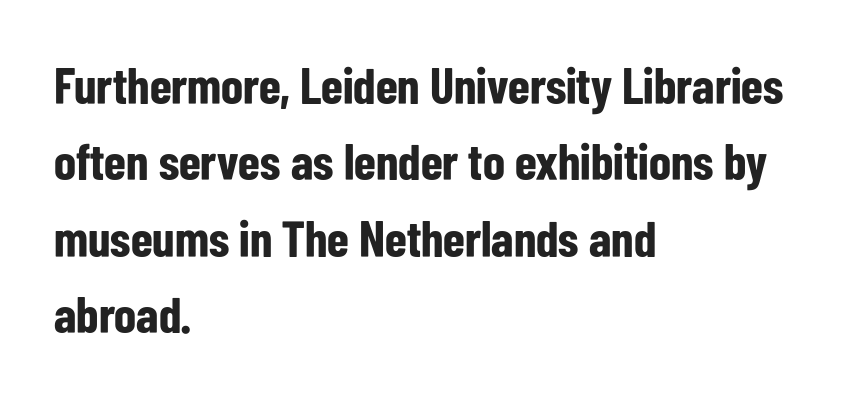
Does the type have serifs? No, each stem ends abruptly. Looks like regular typesetting: each glyph gets only the width it needs. The lines are quadded left. The sample has been set heavy, in full bold. Nobody touched the tracking dial on this one. Unlike italic type, these characters show no tilt at all.
